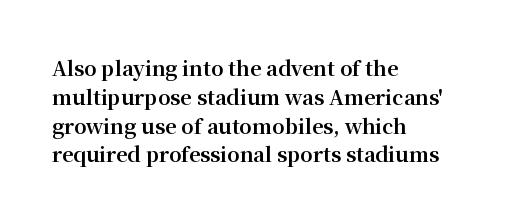
The image shows 20 px bold type, upright; set left-aligned, normal line spacing (1.44x), normal letter spacing, not underlined.
